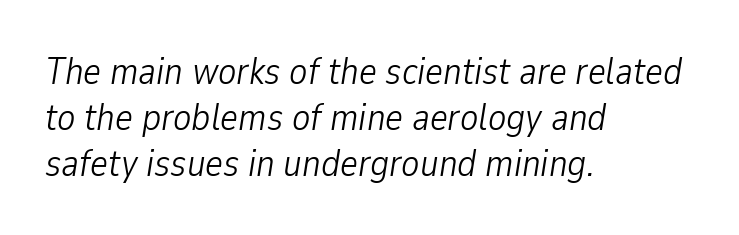
The image shows 38 px light, condensed type, italic (leaning right); set left-aligned, line spacing 1.21x, normal letter spacing, not underlined; low stroke contrast and a medium x-height.
